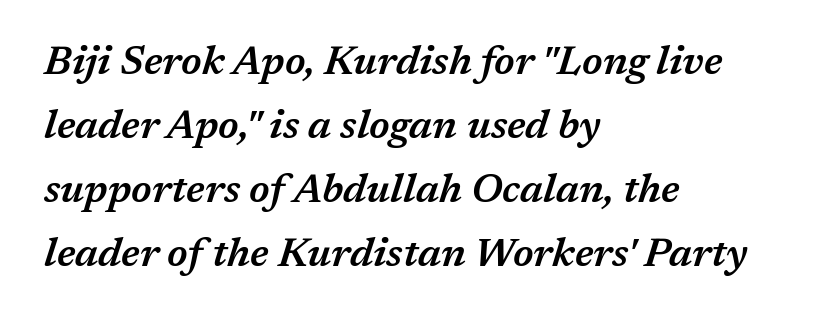
{"italic": "yes", "lean": "right", "slant_degrees": 17, "bold": "semi", "weight": "semibold", "width": "normal", "stroke_contrast": "medium", "x_height": "medium", "monospaced": "no", "underline": "no", "align": "left", "line_spacing": "normal", "line_spacing_ratio": 1.6, "letter_spacing": "normal", "letter_spacing_em": 0.0, "glyph_px": 40}
